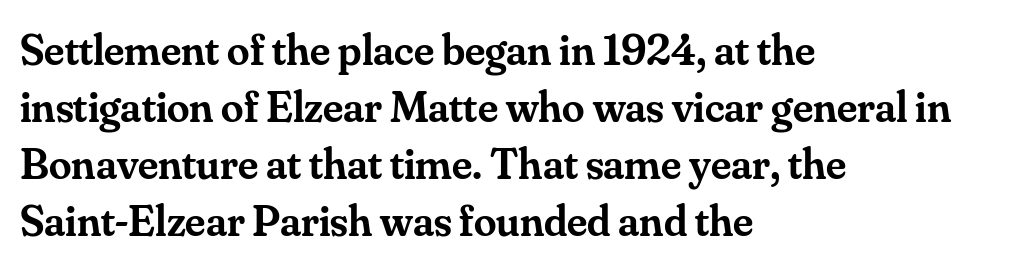
A classic flush-left, rag-right setting is used for this passage. Nobody touched the tracking dial on this one. The text was rendered using a seriffed face with decorative stroke endings. The lettering stays uniformly vertical, giving the passage a roman look.
